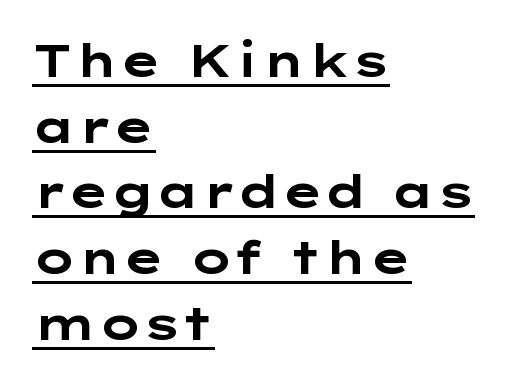
{"serif": "no", "italic": "no", "bold": "yes", "weight": "bold", "width": "wide", "stroke_contrast": "low", "x_height": "medium", "underline": "yes", "align": "left", "line_spacing": "normal", "line_spacing_ratio": 1.46, "letter_spacing": "normal", "letter_spacing_em": 0.0, "glyph_px": 45}
